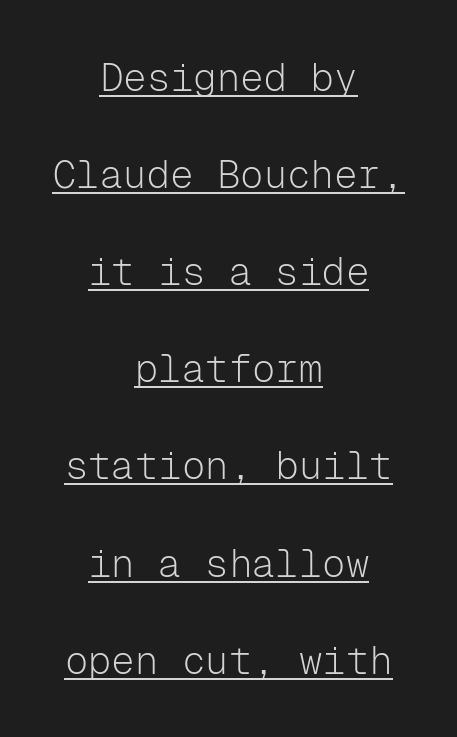
Q: Is the text bold? A: No.
Q: Is the text italic (slanted)? A: No, it is upright.
Q: Is the typeface a serif or a sans-serif typeface? A: Sans-serif.
Q: Is the text underlined? A: Yes.
Q: How is the paragraph aligned? A: Centered.
Q: Is the spacing between letters normal or unusually wide? A: Normal.
Q: Is the spacing between lines tight, normal or loose? A: Loose.
Q: Width (condensed, normal, or wide)? A: Normal.
Q: Stroke contrast? A: Low.
Q: x-height? A: Medium.
Q: Monospaced? A: Yes.
